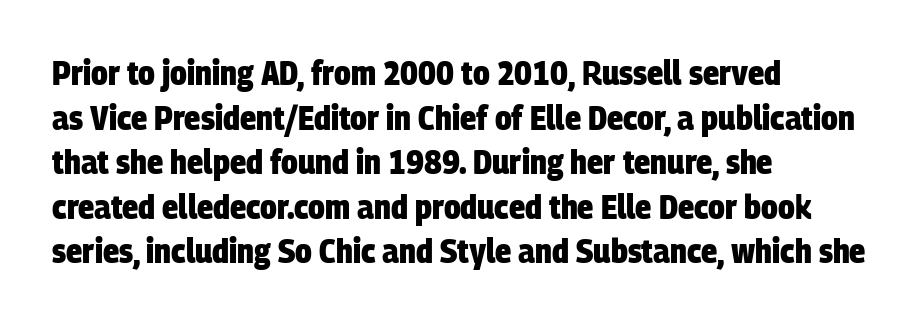
The characters display no serif detailing; their extremities are plain. Looks like regular typesetting: each glyph gets only the width it needs. Is the block centered? No — it sits flush against the left margin. Compared with typical paragraphs, the rows here are spaced about the same. Glyph-to-glyph distance matches everyday printed text.
